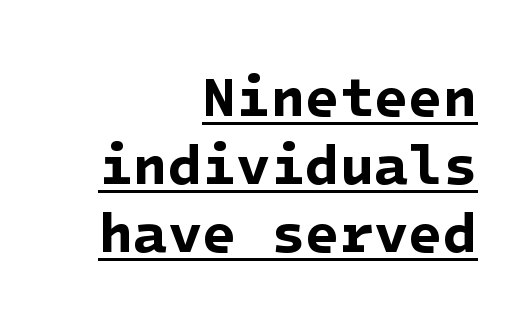
The image shows 56 px bold sans-serif type; set right-aligned, line spacing 1.21x, normal letter spacing, underlined; low stroke contrast and a medium x-height.
